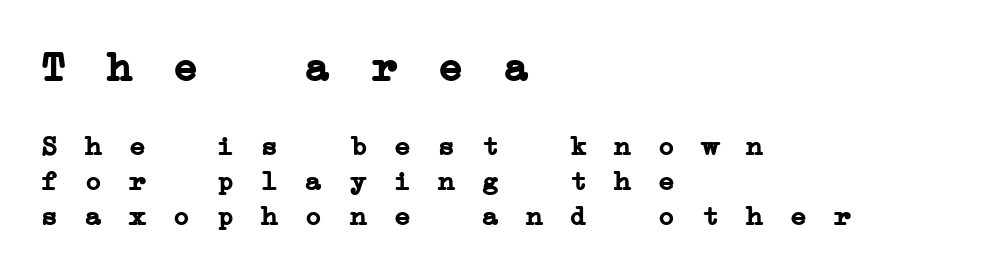
{"serif": "yes", "bold": "yes", "weight": "semibold", "width": "wide", "stroke_contrast": "low", "x_height": "medium", "monospaced": "yes", "underline": "no", "align": "left", "line_spacing": "normal", "line_spacing_ratio": 1.26, "letter_spacing": "wide", "letter_spacing_em": 0.37, "larger_block": "first", "size_ratio": 1.5, "glyph_px": 42}
